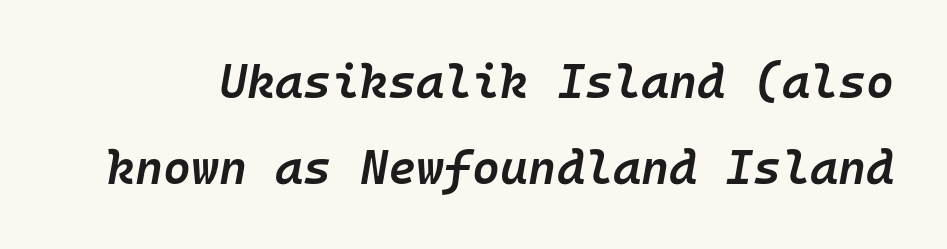
{"italic": "yes", "lean": "right", "slant_degrees": 10, "bold": "semi", "weight": "semibold", "width": "normal", "stroke_contrast": "low", "x_height": "medium", "monospaced": "yes", "underline": "no", "line_spacing_ratio": 1.79, "letter_spacing": "normal", "letter_spacing_em": 0.0, "glyph_px": 48}
